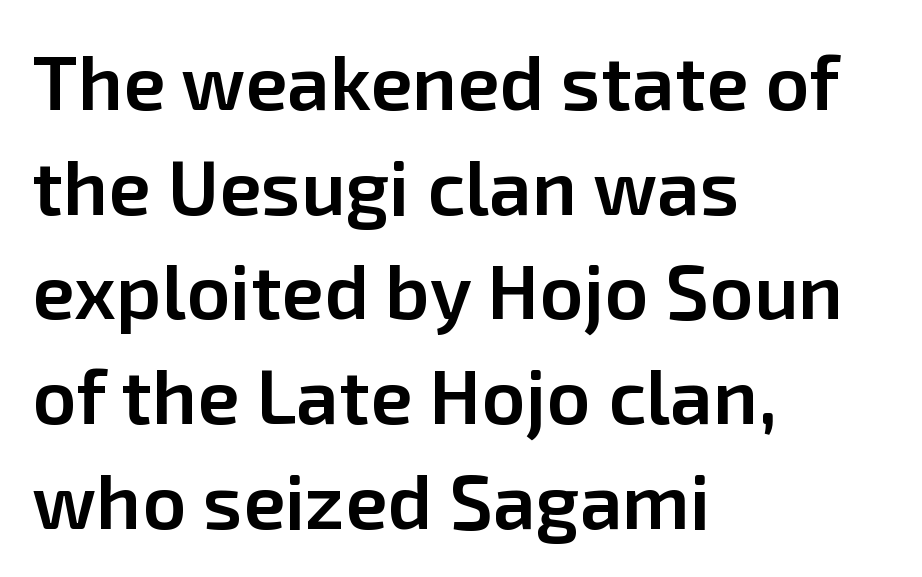
{"serif": "no", "italic": "no", "bold": "semi", "weight": "semibold", "width": "normal", "stroke_contrast": "low", "x_height": "medium", "monospaced": "no", "underline": "no", "align": "left", "line_spacing": "normal", "line_spacing_ratio": 1.36, "letter_spacing": "normal", "letter_spacing_em": 0.0, "glyph_px": 77}
